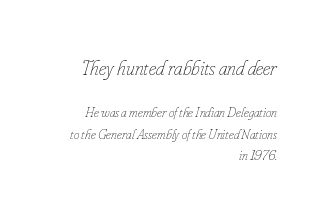
Which margin do the lines hug? The right one — the left edge is uneven. A bare baseline throughout the passage. There's an unmistakable incline to the writing here. Caption: face not bold, strokes unweighted. Glyph-to-glyph distance matches everyday printed text.
